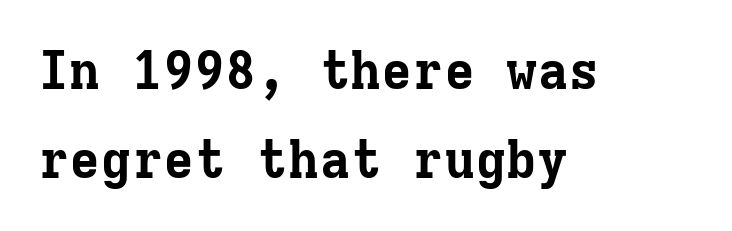
{"serif": "yes", "italic": "no", "bold": "yes", "weight": "bold", "width": "normal", "stroke_contrast": "low", "x_height": "medium", "monospaced": "yes", "underline": "no", "align": "left", "line_spacing_ratio": 1.71, "letter_spacing": "normal", "letter_spacing_em": 0.0, "glyph_px": 52}
